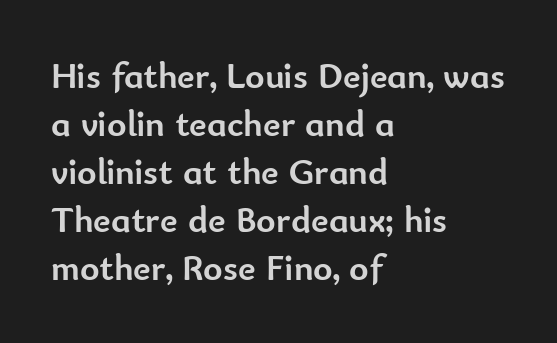
The text block is weighted toward the left margin, trailing off unevenly rightward. Standard letterfit; no display-style spreading of the glyphs. This sample has the flowing, uneven cadence of proportional lettering. Italic: no, the glyphs are upright roman. The line-height multiplier appears to be the usual default.
